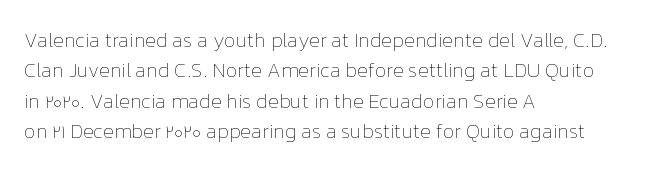
The typesetting does not lean heavy: it is not bold. Words appear dense and cohesive because spacing is normal. Every character sits straight up, as roman type does. What's the leading like? Ordinary, nothing unusual. Glance below the letters and you will spot only blank space.
